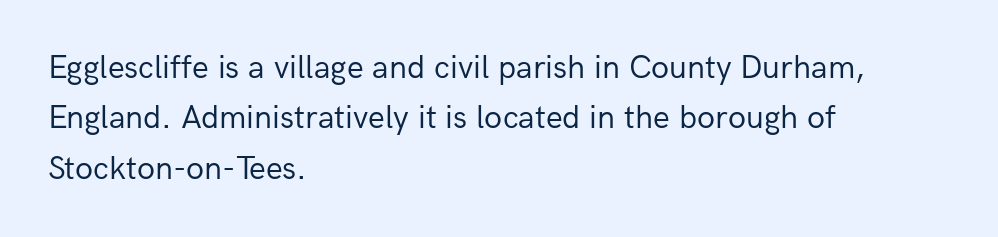
{"serif": "no", "italic": "no", "bold": "no", "weight": "regular", "width": "normal", "stroke_contrast": "low", "x_height": "medium", "monospaced": "no", "underline": "no", "align": "left", "line_spacing": "normal", "line_spacing_ratio": 1.53, "letter_spacing": "normal", "letter_spacing_em": 0.0, "glyph_px": 33}
